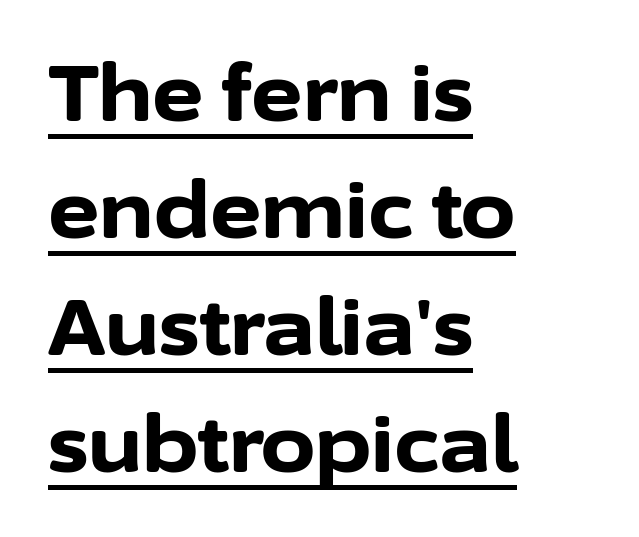
{"serif": "no", "italic": "no", "bold": "yes", "weight": "bold", "width": "normal", "stroke_contrast": "low", "x_height": "medium", "monospaced": "no", "underline": "yes", "align": "left", "line_spacing": "normal", "line_spacing_ratio": 1.5, "letter_spacing": "normal", "letter_spacing_em": 0.0, "glyph_px": 78}
